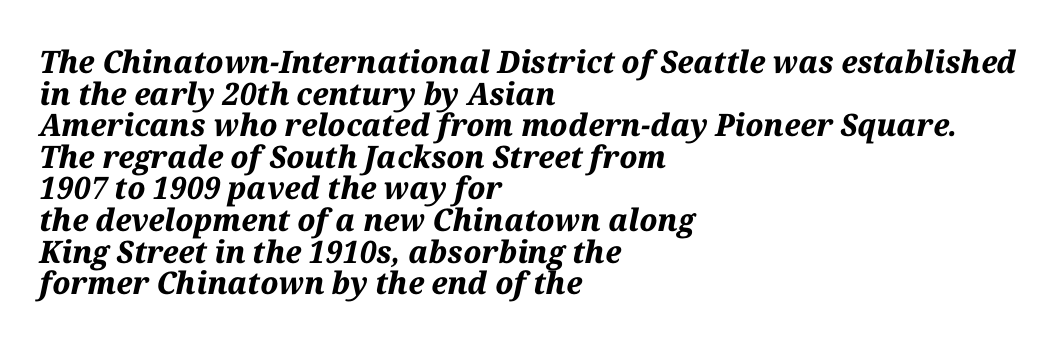
Q: Is the text bold? A: Yes.
Q: Is the text italic (slanted)? A: Yes, it leans right by about 12 degrees.
Q: Is the text underlined? A: No.
Q: How is the paragraph aligned? A: Left-aligned.
Q: Is the spacing between letters normal or unusually wide? A: Normal.
Q: Is the spacing between lines tight, normal or loose? A: Tight.
Q: Width (condensed, normal, or wide)? A: Normal.
Q: Stroke contrast? A: Medium.
Q: x-height? A: Medium.
Q: Monospaced? A: No.
